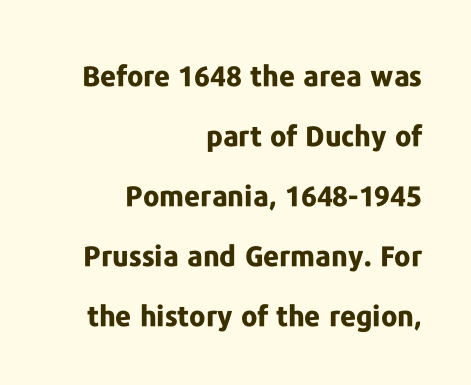
The image shows 28 px bold sans-serif type, upright; set right-aligned, loose line spacing (2.14x), normal letter spacing, not underlined; low stroke contrast and a medium x-height.
